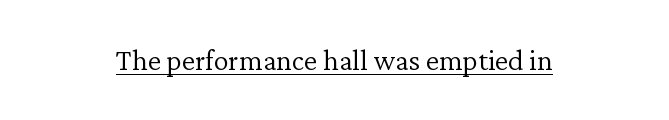
{"serif": "yes", "italic": "no", "bold": "no", "weight": "light", "width": "normal", "stroke_contrast": "low", "x_height": "medium", "monospaced": "no", "underline": "yes", "align": "center", "letter_spacing": "normal", "letter_spacing_em": 0.0, "glyph_px": 30}
